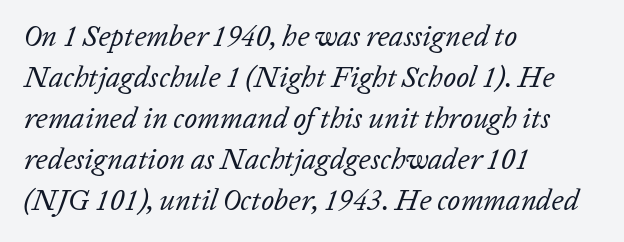
Q: Is the text bold? A: No.
Q: Is the text italic (slanted)? A: Yes, it leans right by about 20 degrees.
Q: Is the text underlined? A: No.
Q: How is the paragraph aligned? A: Left-aligned.
Q: Is the spacing between letters normal or unusually wide? A: Normal.
Q: Is the spacing between lines tight, normal or loose? A: Normal.
Q: Width (condensed, normal, or wide)? A: Normal.
Q: Stroke contrast? A: Low.
Q: x-height? A: Medium.
Q: Monospaced? A: No.
